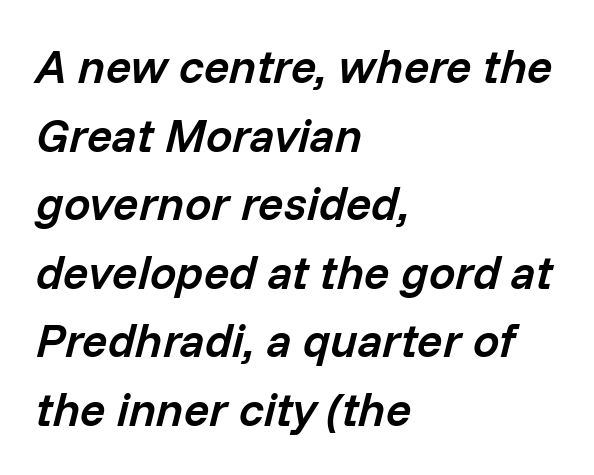
The image shows 47 px semibold type, italic (leaning right); set left-aligned, normal line spacing (1.46x), normal letter spacing, not underlined; low stroke contrast and a medium x-height.
